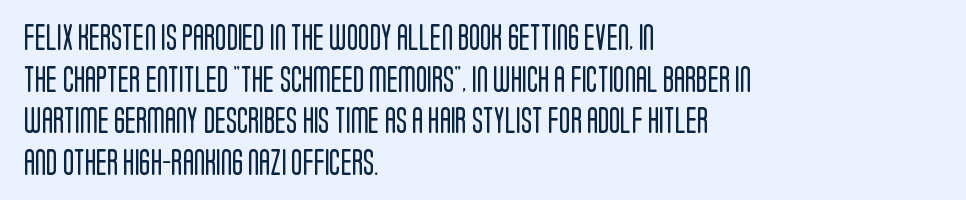
{"italic": "no", "bold": "no", "underline": "no", "align": "left", "line_spacing": "normal", "line_spacing_ratio": 1.6, "letter_spacing": "normal", "letter_spacing_em": 0.0, "glyph_px": 26}
